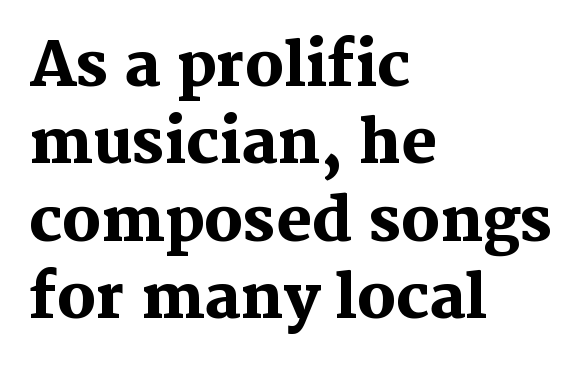
{"serif": "yes", "italic": "no", "bold": "yes", "weight": "heavy", "width": "normal", "stroke_contrast": "medium", "x_height": "medium", "monospaced": "no", "underline": "no", "align": "left", "line_spacing": "normal", "line_spacing_ratio": 1.29, "letter_spacing": "normal", "letter_spacing_em": 0.0, "glyph_px": 60}
